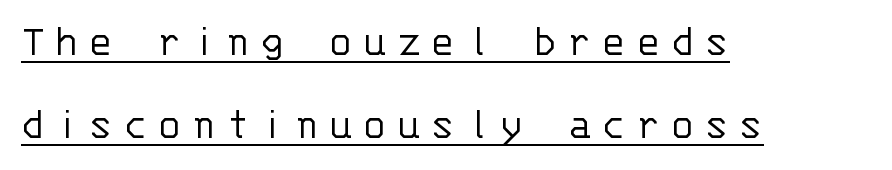
The image shows 45 px light sans-serif type, upright, monospaced; set left-aligned, line spacing 1.84x, unusually wide letter spacing (+0.22 em), underlined; low stroke contrast and a large x-height.
